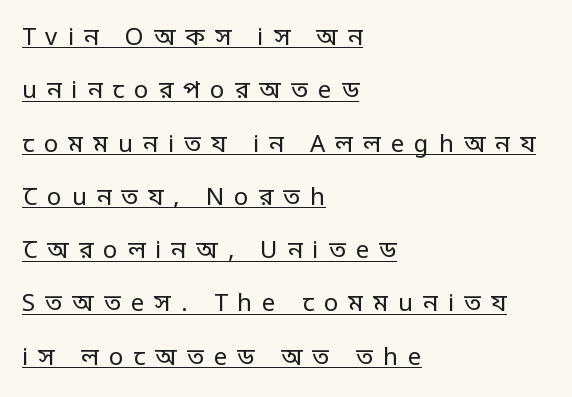
The font sits on the lighter half of the weight spectrum, regular included. Underlining? Definitely there. Left-aligned paragraph, ragged on the right. In terms of posture, this sample is upright. The letterforms stand isolated, each surrounded by extra space. If you measured baseline to baseline, you'd find a long distance.
